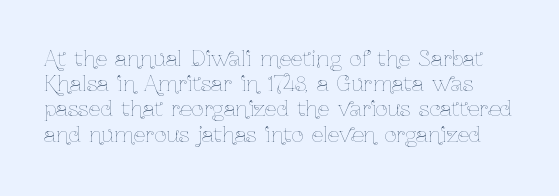
{"italic": "no", "bold": "no", "underline": "no", "line_spacing_ratio": 1.2, "letter_spacing": "normal", "letter_spacing_em": 0.0, "glyph_px": 21}
